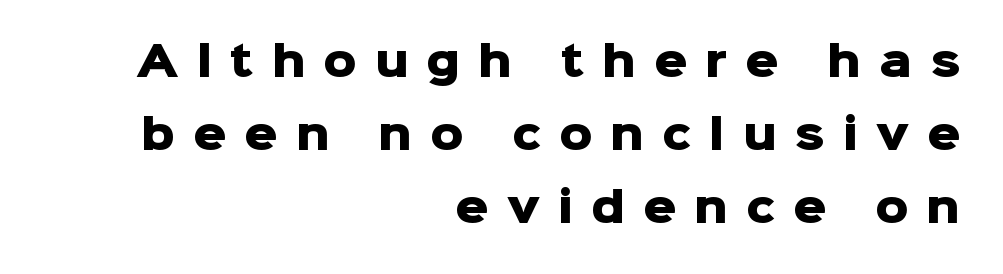
The image shows 41 px heavy sans-serif type, upright; set right-aligned, line spacing 1.78x, unusually wide letter spacing (+0.44 em), not underlined; low stroke contrast and a medium x-height.
